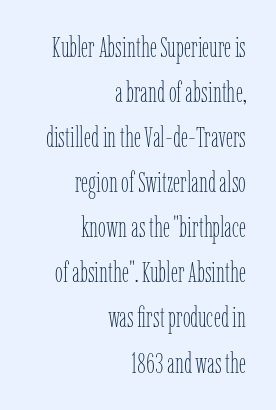
The image shows 28 px thin, condensed type, upright; set right-aligned, normal line spacing (1.61x), normal letter spacing, not underlined; low stroke contrast and a medium x-height.
